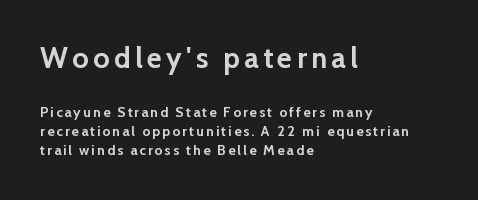
The image shows 29 px semibold sans-serif type, upright; set left-aligned, normal line spacing (1.37x), not underlined; the first (top) block is 2.07x larger; low stroke contrast and a medium x-height.
